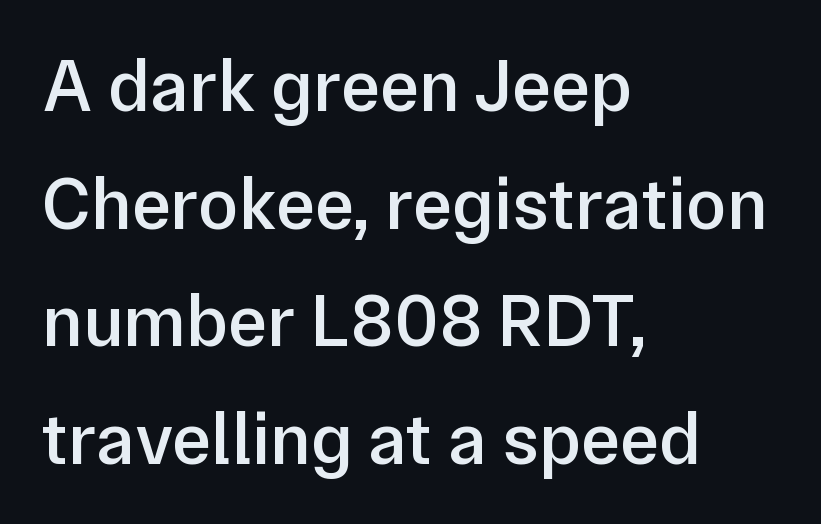
The image shows 74 px semibold sans-serif type, upright; set left-aligned, normal line spacing (1.59x), normal letter spacing, not underlined; low stroke contrast and a medium x-height.
